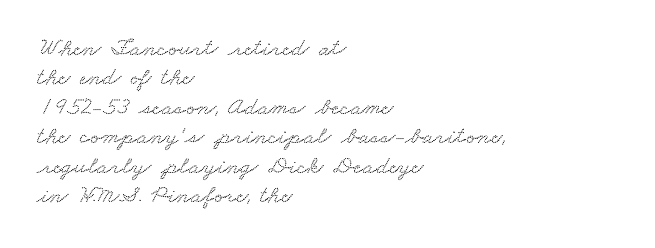
{"underline": "no", "align": "left", "line_spacing_ratio": 1.18, "letter_spacing": "normal", "letter_spacing_em": 0.0, "glyph_px": 25}
